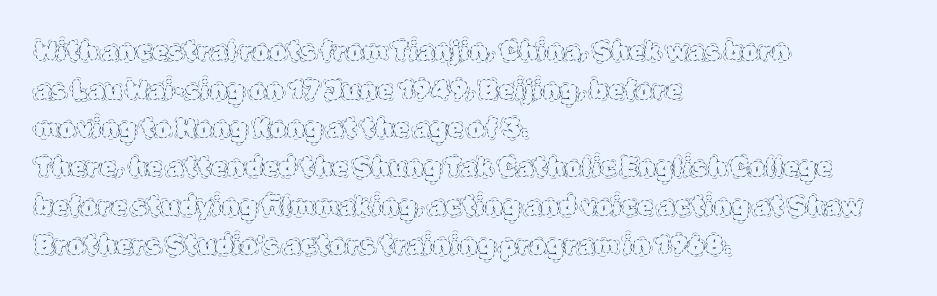
{"italic": "no", "bold": "no", "underline": "no", "align": "left", "line_spacing": "normal", "line_spacing_ratio": 1.49, "letter_spacing": "normal", "letter_spacing_em": 0.0, "glyph_px": 26}
